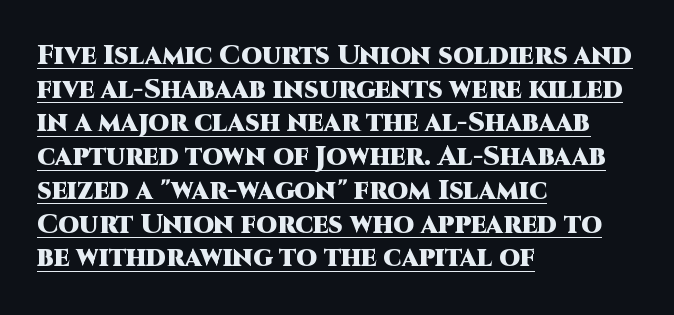
Q: Is the text bold? A: Yes.
Q: Is the text italic (slanted)? A: No, it is upright.
Q: Is the text underlined? A: Yes.
Q: How is the paragraph aligned? A: Left-aligned.
Q: Is the spacing between letters normal or unusually wide? A: Normal.
Q: Is the spacing between lines tight, normal or loose? A: Normal.
